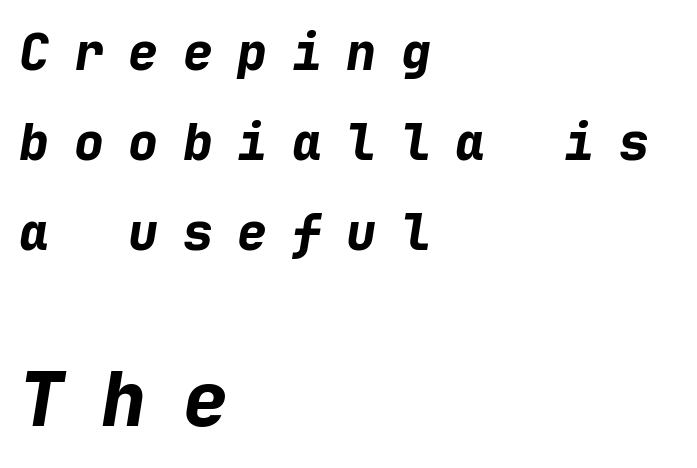
The image shows 75 px bold type, italic (leaning right), monospaced; set left-aligned, line spacing 1.8x, unusually wide letter spacing (+0.49 em), not underlined; the second (bottom) block is 1.5x larger; low stroke contrast and a medium x-height.
